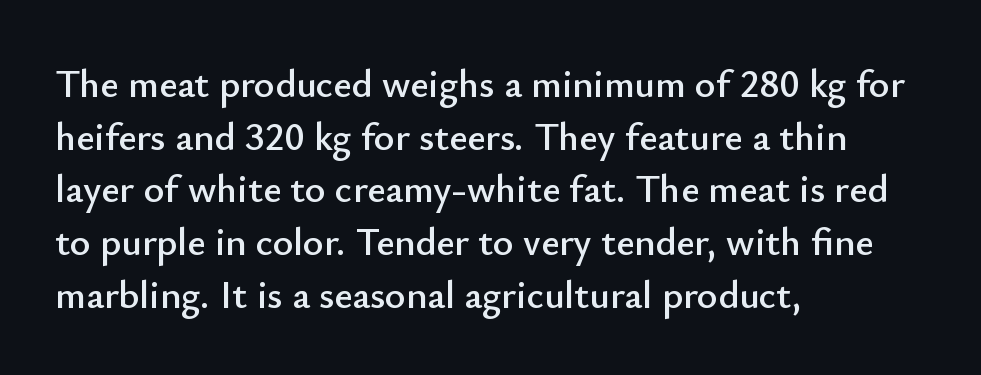
Q: Is the text italic (slanted)? A: No, it is upright.
Q: Is the typeface a serif or a sans-serif typeface? A: Sans-serif.
Q: Is the text underlined? A: No.
Q: How is the paragraph aligned? A: Left-aligned.
Q: Is the spacing between letters normal or unusually wide? A: Normal.
Q: Is the spacing between lines tight, normal or loose? A: Normal.
Q: Width (condensed, normal, or wide)? A: Normal.
Q: Stroke contrast? A: Low.
Q: x-height? A: Small.
Q: Monospaced? A: No.
